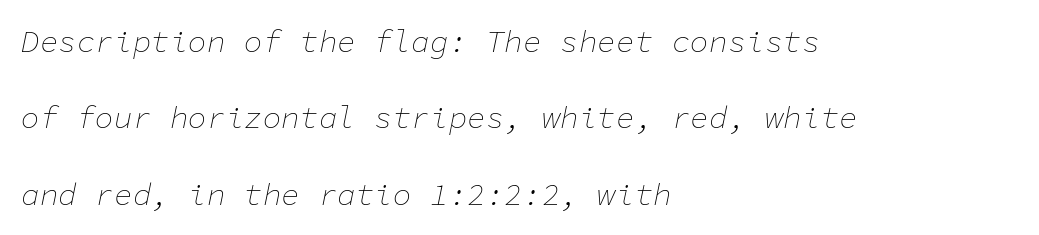
The image shows 31 px thin type, italic (leaning right), monospaced; set left-aligned, loose line spacing (2.46x), normal letter spacing, not underlined; low stroke contrast and a medium x-height.
